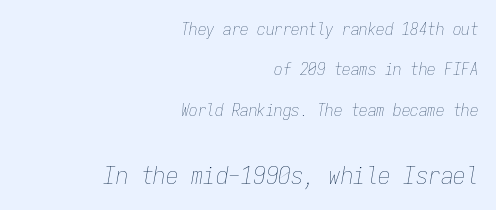
Q: Is the text bold? A: No.
Q: Is the text italic (slanted)? A: Yes, it leans right by about 9 degrees.
Q: Is the text underlined? A: No.
Q: How is the paragraph aligned? A: Right-aligned.
Q: Is the spacing between letters normal or unusually wide? A: Normal.
Q: Is the spacing between lines tight, normal or loose? A: Loose.
Q: Which block of text is set in a larger size, the first (top) or the second (bottom)? A: The second (bottom) one.
